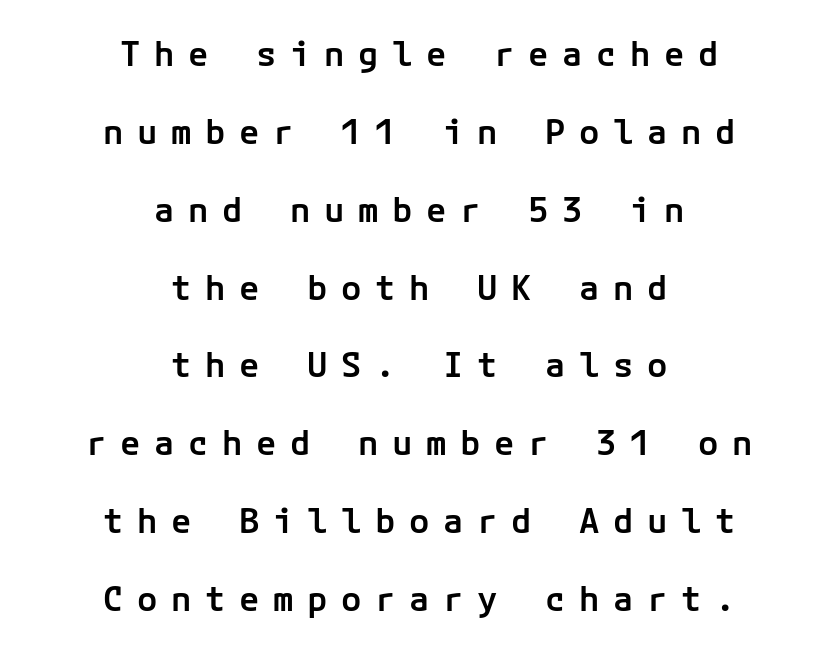
Where is the straight margin? There isn't one; the lines are centered. Every character sits straight up, as roman type does. The font family rendered here belongs to the sans-serif group. Airy leading.
